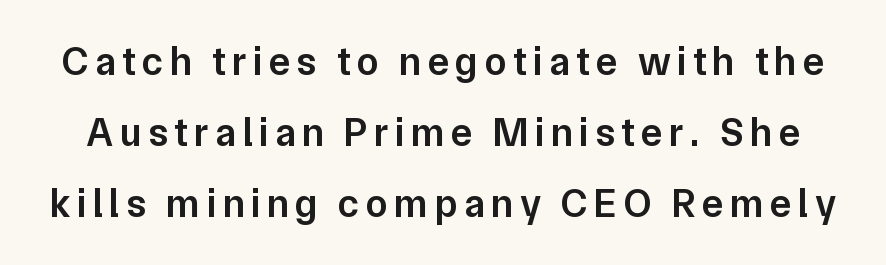
{"serif": "no", "italic": "no", "bold": "semi", "weight": "semibold", "width": "normal", "stroke_contrast": "low", "x_height": "medium", "monospaced": "no", "underline": "no", "line_spacing_ratio": 1.77, "glyph_px": 40}
